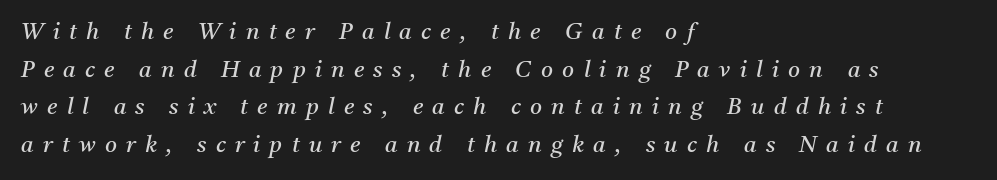
{"italic": "yes", "lean": "right", "slant_degrees": 11, "bold": "no", "underline": "no", "align": "left", "line_spacing": "normal", "line_spacing_ratio": 1.64, "letter_spacing": "wide", "letter_spacing_em": 0.4, "glyph_px": 23}
